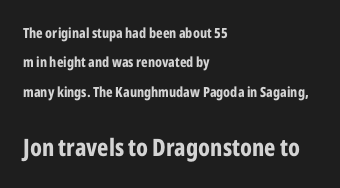
Q: Is the text bold? A: Yes.
Q: Is the text italic (slanted)? A: No, it is upright.
Q: Is the text underlined? A: No.
Q: How is the paragraph aligned? A: Left-aligned.
Q: Is the spacing between letters normal or unusually wide? A: Normal.
Q: Is the spacing between lines tight, normal or loose? A: Loose.
Q: Which block of text is set in a larger size, the first (top) or the second (bottom)? A: The second (bottom) one.
